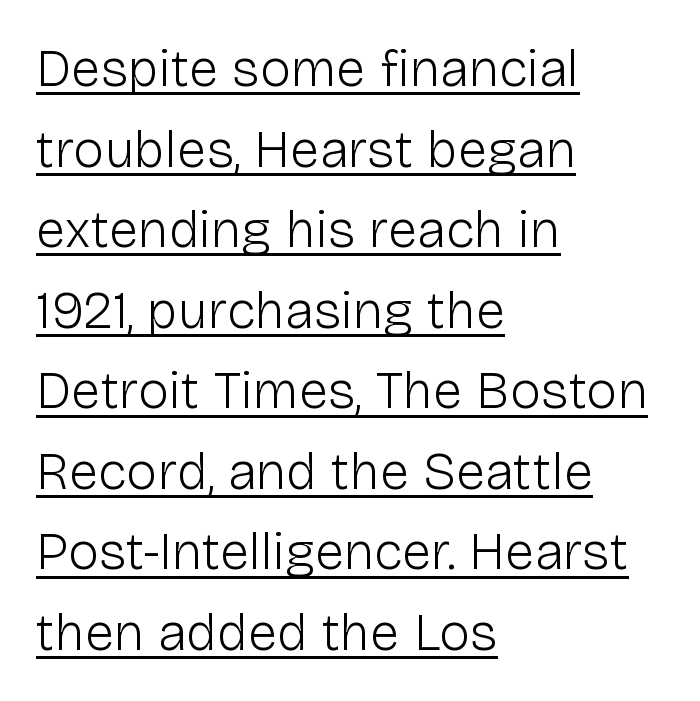
Q: Is the text bold? A: No.
Q: Is the text italic (slanted)? A: No, it is upright.
Q: Is the typeface a serif or a sans-serif typeface? A: Sans-serif.
Q: Is the text underlined? A: Yes.
Q: How is the paragraph aligned? A: Left-aligned.
Q: Is the spacing between letters normal or unusually wide? A: Normal.
Q: Is the spacing between lines tight, normal or loose? A: Normal.
Q: Width (condensed, normal, or wide)? A: Normal.
Q: Stroke contrast? A: Low.
Q: x-height? A: Medium.
Q: Monospaced? A: No.
